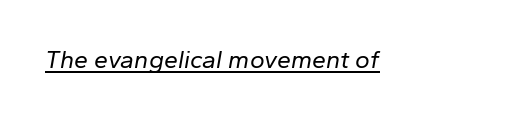
The image shows 25 px text type, italic (leaning right); set normal letter spacing, underlined.
